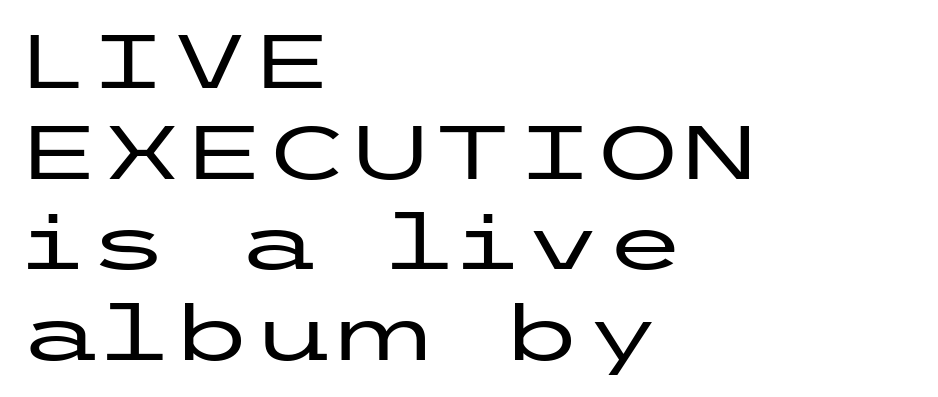
{"serif": "no", "italic": "no", "width": "wide", "stroke_contrast": "low", "x_height": "medium", "underline": "no", "align": "left", "line_spacing_ratio": 1.21, "letter_spacing": "normal", "letter_spacing_em": 0.0, "glyph_px": 75}
